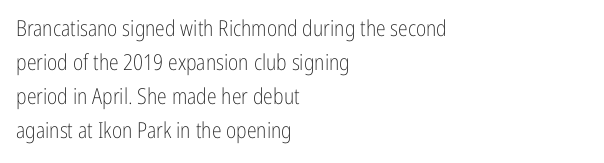
{"italic": "no", "bold": "no", "underline": "no", "align": "left", "line_spacing": "normal", "line_spacing_ratio": 1.54, "letter_spacing": "normal", "letter_spacing_em": 0.0, "glyph_px": 22}
